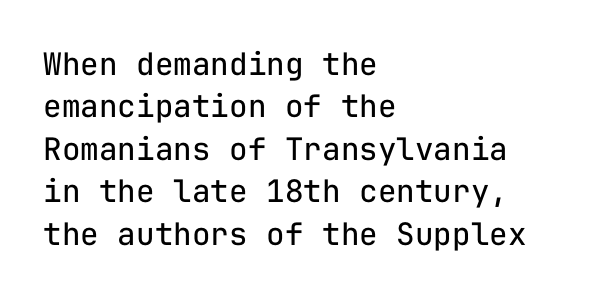
Q: Is the text bold? A: No.
Q: Is the text italic (slanted)? A: No, it is upright.
Q: Is the typeface a serif or a sans-serif typeface? A: Sans-serif.
Q: Is the text underlined? A: No.
Q: How is the paragraph aligned? A: Left-aligned.
Q: Is the spacing between letters normal or unusually wide? A: Normal.
Q: Is the spacing between lines tight, normal or loose? A: Normal.
Q: Width (condensed, normal, or wide)? A: Normal.
Q: Stroke contrast? A: Low.
Q: x-height? A: Medium.
Q: Monospaced? A: Yes.
